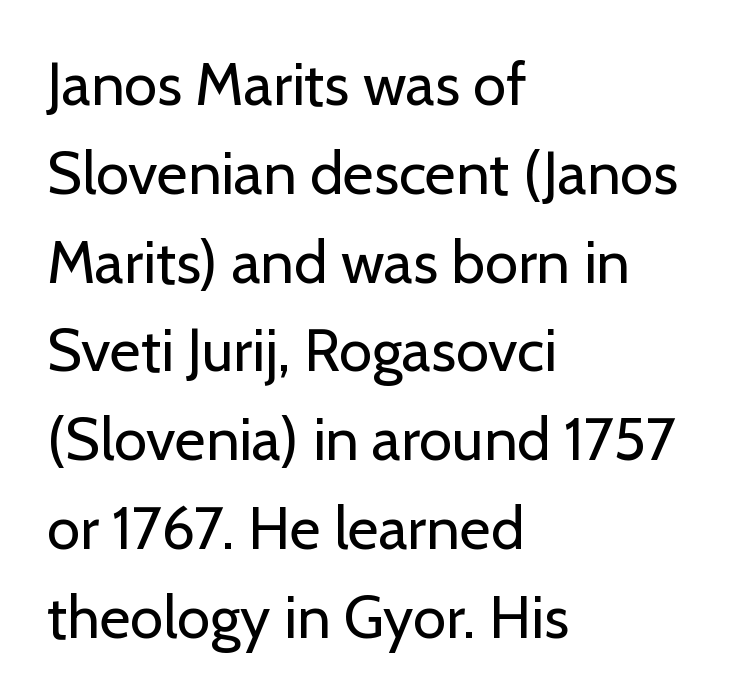
Q: Is the text bold? A: No.
Q: Is the text italic (slanted)? A: No, it is upright.
Q: Is the typeface a serif or a sans-serif typeface? A: Sans-serif.
Q: Is the text underlined? A: No.
Q: How is the paragraph aligned? A: Left-aligned.
Q: Is the spacing between letters normal or unusually wide? A: Normal.
Q: Is the spacing between lines tight, normal or loose? A: Normal.
Q: Width (condensed, normal, or wide)? A: Normal.
Q: Stroke contrast? A: Low.
Q: x-height? A: Medium.
Q: Monospaced? A: No.
